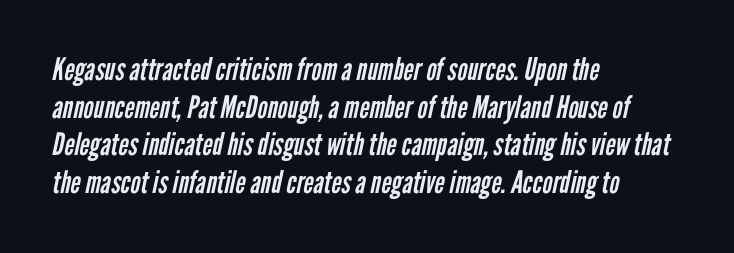
{"serif": "no", "bold": "no", "weight": "regular", "width": "condensed", "stroke_contrast": "low", "x_height": "medium", "monospaced": "no", "underline": "no", "align": "left", "line_spacing_ratio": 1.21, "letter_spacing": "normal", "letter_spacing_em": 0.0, "glyph_px": 31}
